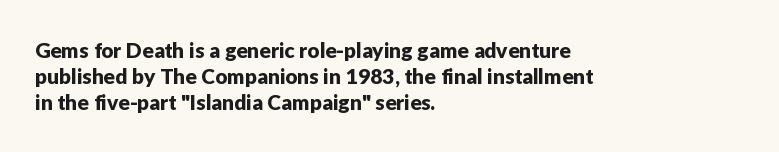
Q: Is the text italic (slanted)? A: No, it is upright.
Q: Is the text underlined? A: No.
Q: How is the paragraph aligned? A: Left-aligned.
Q: Is the spacing between letters normal or unusually wide? A: Normal.
